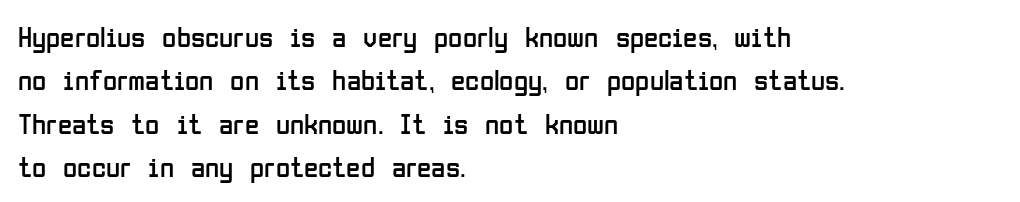
Heft: none added — not bold. You can tell it's not italic because the verticals are truly vertical. If you measured baseline to baseline, you'd find a middling distance. The gap between lines stays unmarked. Nobody touched the tracking dial on this one.
